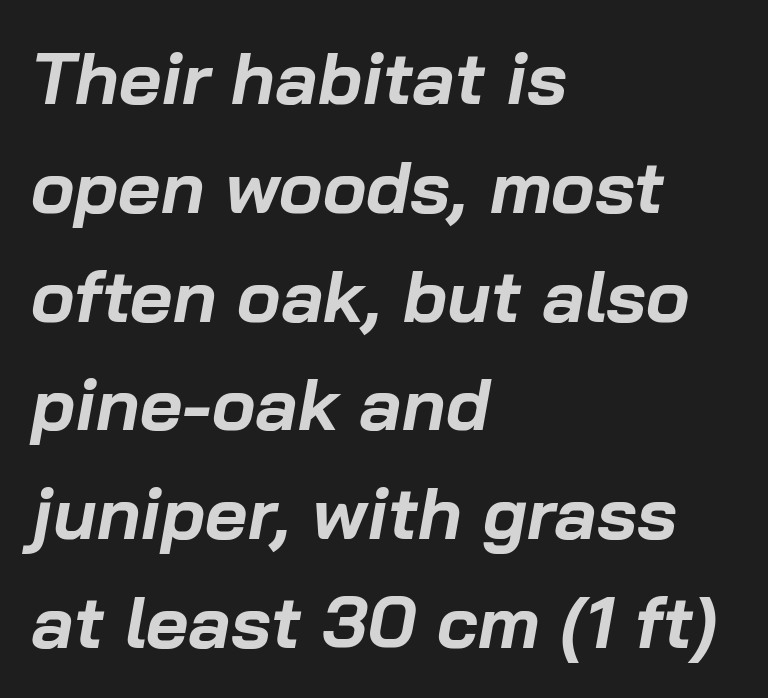
The image shows 73 px bold type, italic (leaning right); set left-aligned, normal line spacing (1.49x), normal letter spacing, not underlined; low stroke contrast and a medium x-height.
